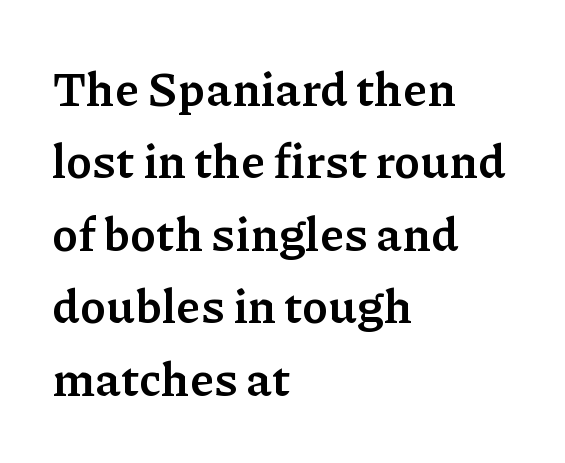
The image shows 48 px semibold serif type, upright; set left-aligned, normal line spacing (1.51x), normal letter spacing, not underlined; low stroke contrast and a medium x-height.
